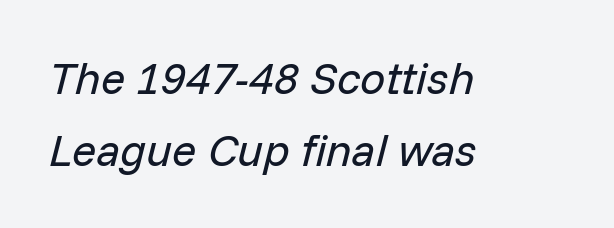
A typesetter would call this leading conventional body-copy spacing. No extra tracking has been applied to these lines. Nobody drew a line under any word here. Do the characters align in a grid? No, the font is proportional.
